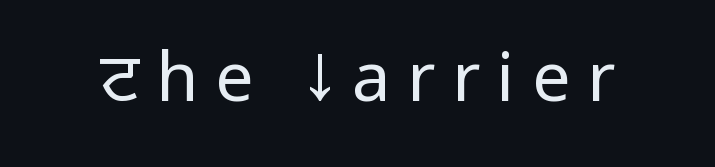
Q: Is the text bold? A: No.
Q: Is the text italic (slanted)? A: No, it is upright.
Q: Is the typeface a serif or a sans-serif typeface? A: Sans-serif.
Q: Is the text underlined? A: No.
Q: Is the spacing between letters normal or unusually wide? A: Unusually wide.
Q: Width (condensed, normal, or wide)? A: Condensed.
Q: Stroke contrast? A: Low.
Q: x-height? A: Large.
Q: Monospaced? A: No.
